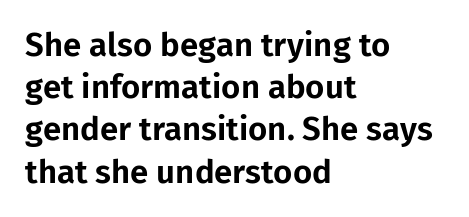
{"serif": "no", "italic": "no", "width": "normal", "stroke_contrast": "low", "x_height": "medium", "monospaced": "no", "underline": "no", "align": "left", "line_spacing": "normal", "line_spacing_ratio": 1.28, "letter_spacing": "normal", "letter_spacing_em": 0.0, "glyph_px": 33}
